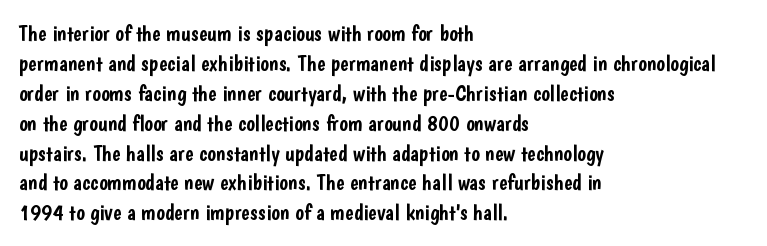
The rendering keeps characters at their native spacing. The string is rendered with underlining switched off. It's the straight-up-and-down kind of type. The paragraph has a hard left edge and a soft right edge. One glance says typical: line gaps are just what's usual.
